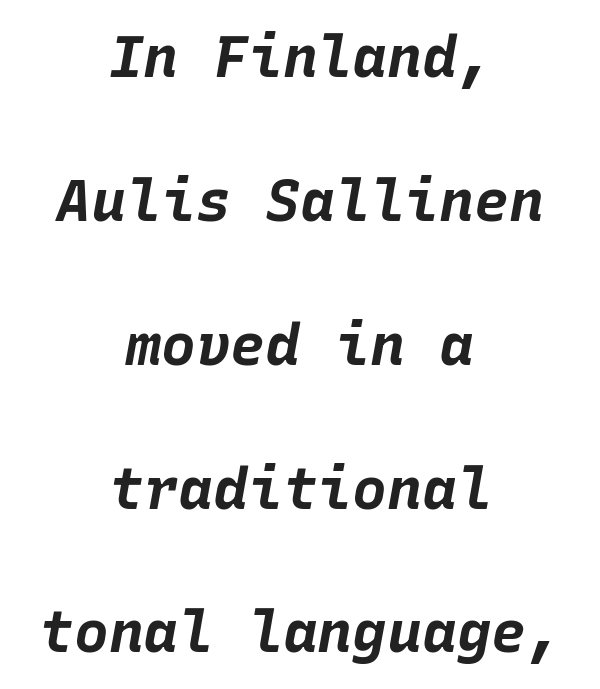
Q: Is the text bold? A: Yes.
Q: Is the text italic (slanted)? A: Yes, it leans right by about 10 degrees.
Q: Is the text underlined? A: No.
Q: How is the paragraph aligned? A: Centered.
Q: Is the spacing between letters normal or unusually wide? A: Normal.
Q: Is the spacing between lines tight, normal or loose? A: Loose.
Q: Width (condensed, normal, or wide)? A: Normal.
Q: Stroke contrast? A: Low.
Q: x-height? A: Large.
Q: Monospaced? A: Yes.
